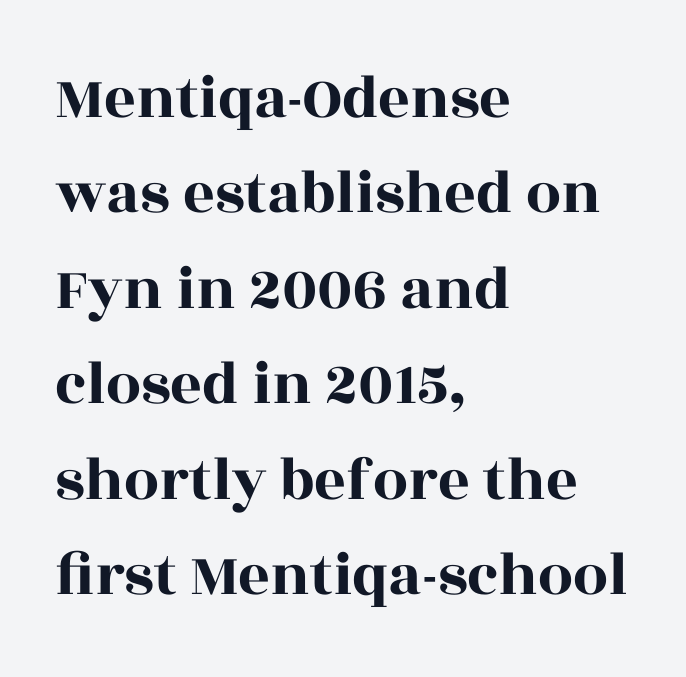
The image shows 62 px wide serif type, upright; set left-aligned, normal line spacing (1.54x), normal letter spacing, not underlined; a large x-height.
